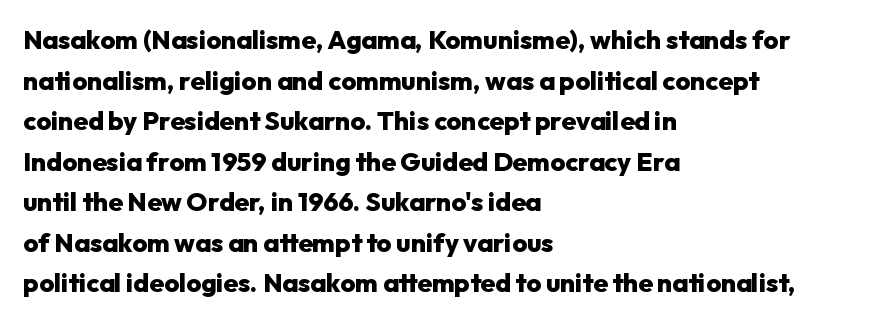
{"italic": "no", "bold": "yes", "underline": "no", "align": "left", "line_spacing": "normal", "line_spacing_ratio": 1.56, "letter_spacing": "normal", "letter_spacing_em": 0.0, "glyph_px": 26}
